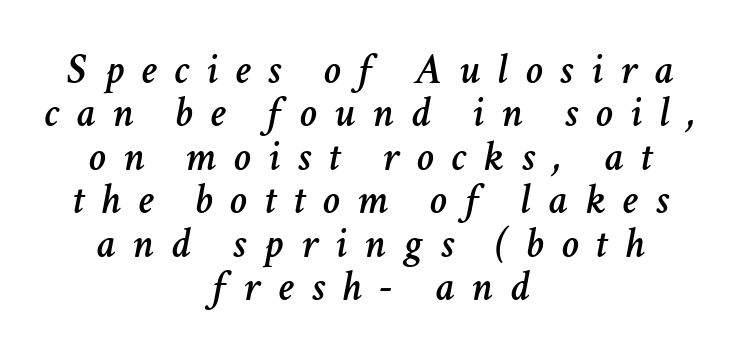
Q: Is the text italic (slanted)? A: Yes, it leans right by about 11 degrees.
Q: Is the text underlined? A: No.
Q: How is the paragraph aligned? A: Centered.
Q: Is the spacing between letters normal or unusually wide? A: Unusually wide.
Q: Is the spacing between lines tight, normal or loose? A: Tight.
Q: Width (condensed, normal, or wide)? A: Normal.
Q: Stroke contrast? A: Low.
Q: x-height? A: Medium.
Q: Monospaced? A: No.
